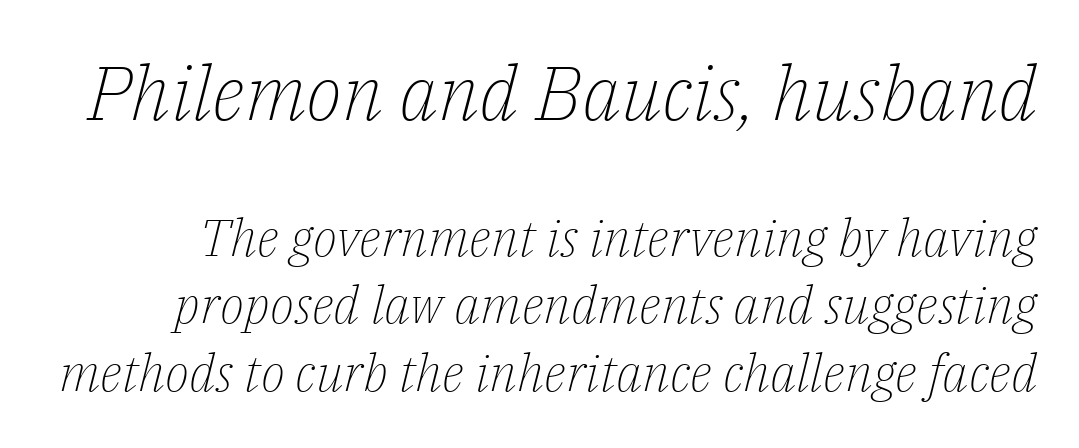
The image shows 76 px light serif type, italic (leaning right); set normal line spacing (1.32x), normal letter spacing, not underlined; the first (top) block is 1.49x larger; low stroke contrast and a medium x-height.
